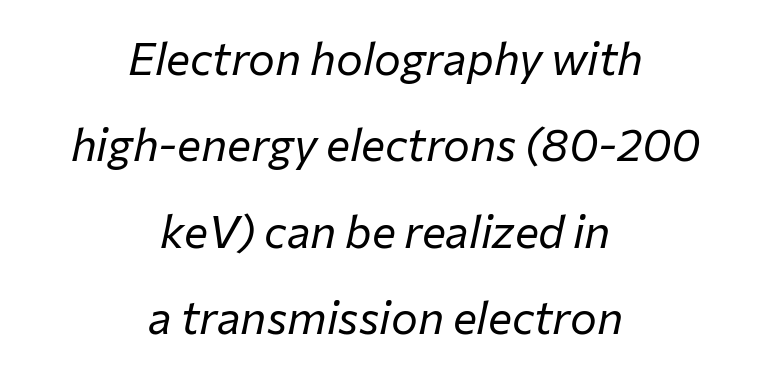
{"italic": "yes", "lean": "right", "slant_degrees": 12, "bold": "no", "weight": "regular", "width": "normal", "stroke_contrast": "low", "x_height": "medium", "monospaced": "no", "underline": "no", "align": "center", "line_spacing": "loose", "line_spacing_ratio": 1.92, "letter_spacing": "normal", "letter_spacing_em": 0.0, "glyph_px": 45}
